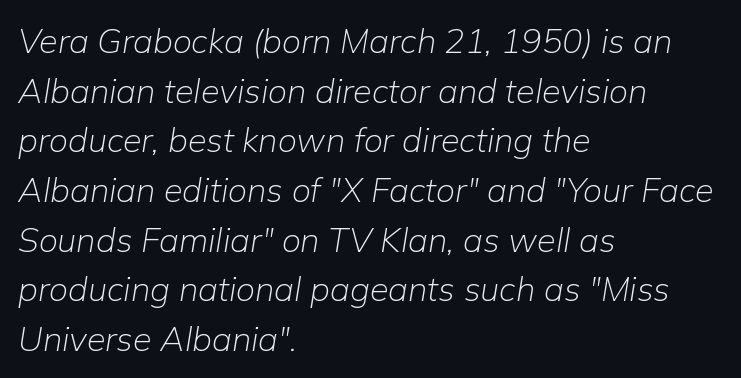
Q: Is the text bold? A: No.
Q: Is the text italic (slanted)? A: Yes, it leans right by about 9 degrees.
Q: Is the text underlined? A: No.
Q: How is the paragraph aligned? A: Left-aligned.
Q: Is the spacing between letters normal or unusually wide? A: Normal.
Q: Is the spacing between lines tight, normal or loose? A: Normal.
Q: Width (condensed, normal, or wide)? A: Normal.
Q: Stroke contrast? A: Low.
Q: x-height? A: Medium.
Q: Monospaced? A: No.
